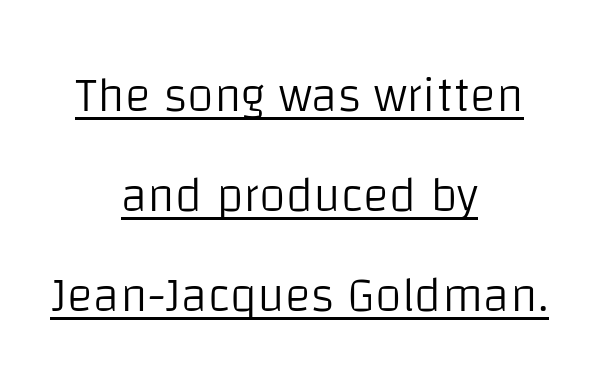
{"serif": "no", "italic": "no", "bold": "no", "weight": "light", "width": "normal", "stroke_contrast": "low", "x_height": "large", "monospaced": "no", "underline": "yes", "align": "center", "line_spacing": "loose", "line_spacing_ratio": 2.04, "letter_spacing": "normal", "letter_spacing_em": 0.0, "glyph_px": 49}
